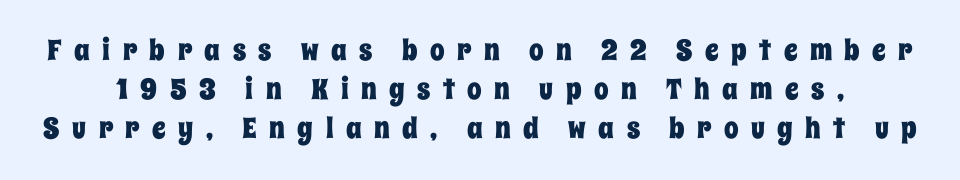
{"italic": "no", "width": "condensed", "stroke_contrast": "low", "x_height": "large", "monospaced": "no", "underline": "no", "line_spacing": "normal", "line_spacing_ratio": 1.35, "letter_spacing": "wide", "letter_spacing_em": 0.43, "glyph_px": 29}
